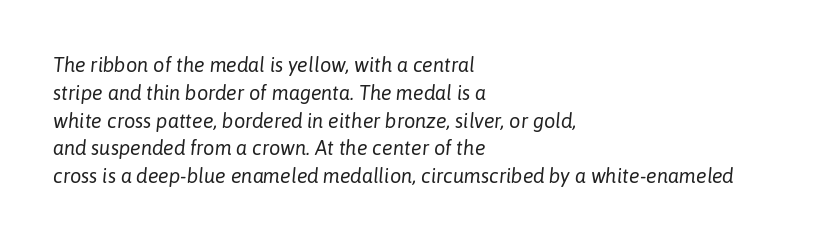
Q: Is the text bold? A: No.
Q: Is the text italic (slanted)? A: Yes, it leans right by about 6 degrees.
Q: Is the text underlined? A: No.
Q: How is the paragraph aligned? A: Left-aligned.
Q: Is the spacing between letters normal or unusually wide? A: Normal.
Q: Is the spacing between lines tight, normal or loose? A: Normal.
